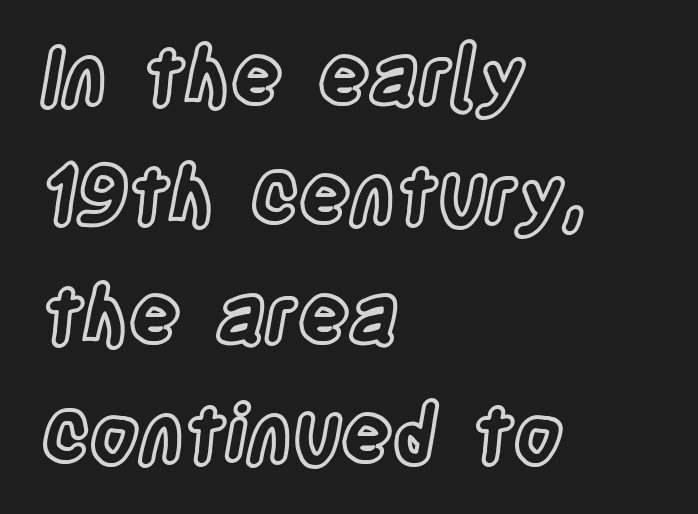
The image shows 79 px condensed type; set left-aligned, normal line spacing (1.51x), normal letter spacing, not underlined; a large x-height.
